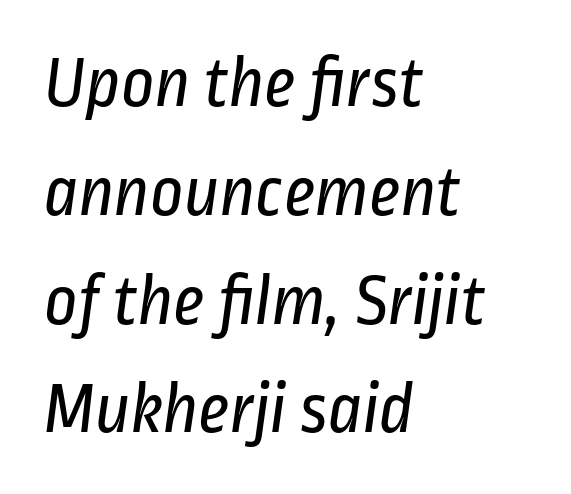
Here the designer chose a conventional face with non-uniform glyph widths. Compared with typical paragraphs, the rows here are spaced about the same. Each line starts at the same left margin while the right side varies. Does extra space separate the letters? No, they use regular spacing. Classification — sans serif. The area under the type is left untouched.
